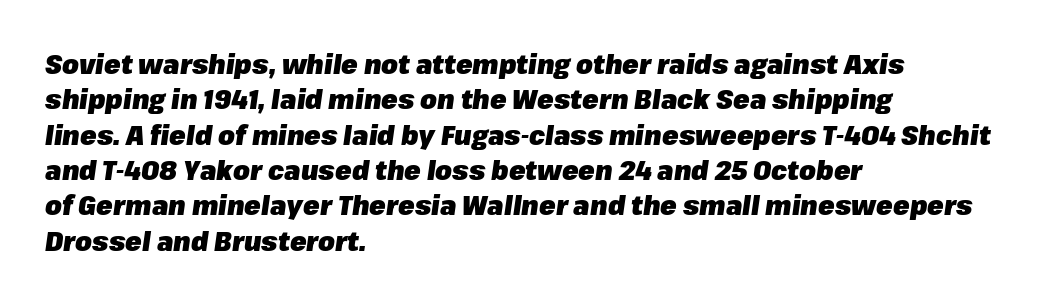
Q: Is the text bold? A: Yes.
Q: Is the text italic (slanted)? A: Yes, it leans right by about 8 degrees.
Q: Is the text underlined? A: No.
Q: How is the paragraph aligned? A: Left-aligned.
Q: Is the spacing between letters normal or unusually wide? A: Normal.
Q: Is the spacing between lines tight, normal or loose? A: Normal.
